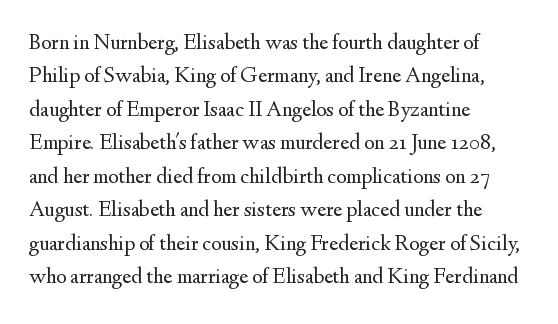
The image shows 22 px text type, upright; set left-aligned, normal line spacing (1.52x), normal letter spacing, not underlined.
